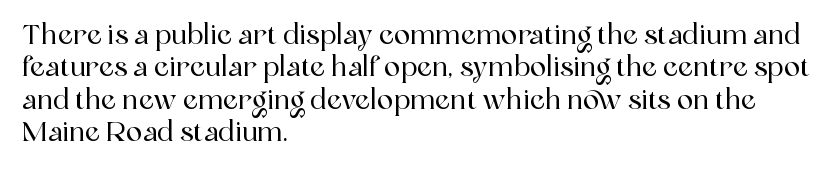
{"italic": "no", "underline": "no", "align": "left", "line_spacing_ratio": 1.2, "letter_spacing": "normal", "letter_spacing_em": 0.0, "glyph_px": 27}
